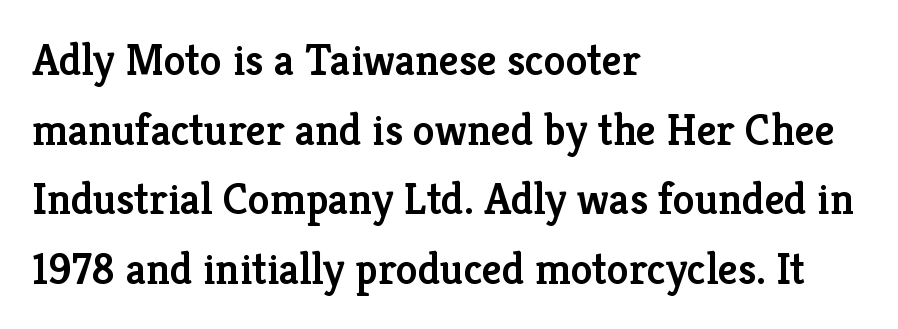
Q: Is the text bold? A: Semi-bold.
Q: Is the text italic (slanted)? A: No, it is upright.
Q: Is the typeface a serif or a sans-serif typeface? A: Serif.
Q: Is the text underlined? A: No.
Q: How is the paragraph aligned? A: Left-aligned.
Q: Is the spacing between letters normal or unusually wide? A: Normal.
Q: Is the spacing between lines tight, normal or loose? A: Normal.
Q: Width (condensed, normal, or wide)? A: Normal.
Q: Stroke contrast? A: Low.
Q: x-height? A: Medium.
Q: Monospaced? A: No.
